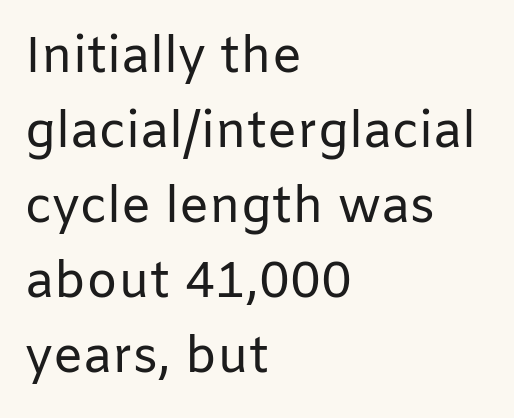
Q: Is the text bold? A: No.
Q: Is the text italic (slanted)? A: No, it is upright.
Q: Is the typeface a serif or a sans-serif typeface? A: Sans-serif.
Q: Is the text underlined? A: No.
Q: How is the paragraph aligned? A: Left-aligned.
Q: Is the spacing between letters normal or unusually wide? A: Normal.
Q: Is the spacing between lines tight, normal or loose? A: Normal.
Q: Width (condensed, normal, or wide)? A: Normal.
Q: Stroke contrast? A: Low.
Q: x-height? A: Medium.
Q: Monospaced? A: No.
